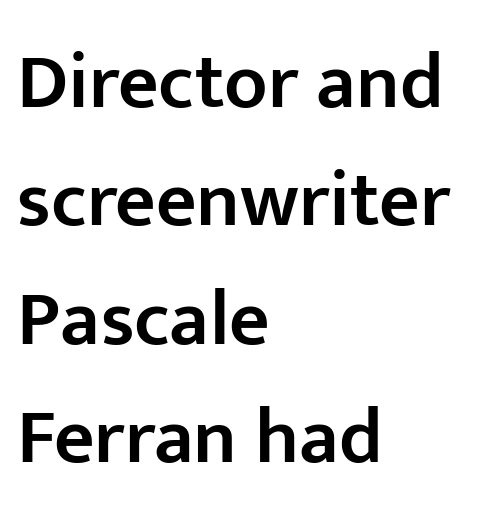
Each line starts at the same left margin while the right side varies. Set as a demibold, roughly 600 on the weight scale. Observe the absence of serifs on each vertical stroke in this sample. This rendering leaves character spacing at its baseline value. Check the space under the baseline: it is left empty.
